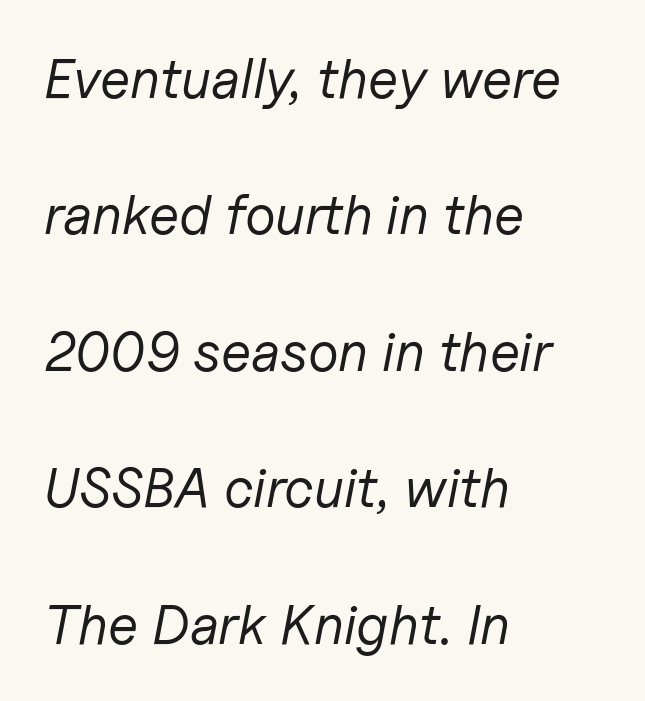
The vertical gap from one line to the next is large. Unbolded letterforms with no extra heft. Inter-character spacing is left at the font's built-in metrics. Horizontally, the lines are justified to the leading edge only.
